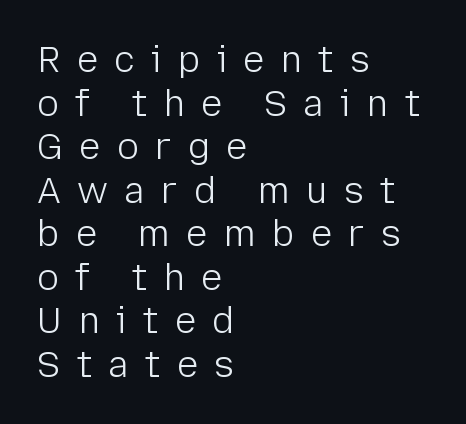
The image shows 36 px light sans-serif type, upright; set left-aligned, line spacing 1.21x, unusually wide letter spacing (+0.45 em), not underlined; low stroke contrast and a medium x-height.
